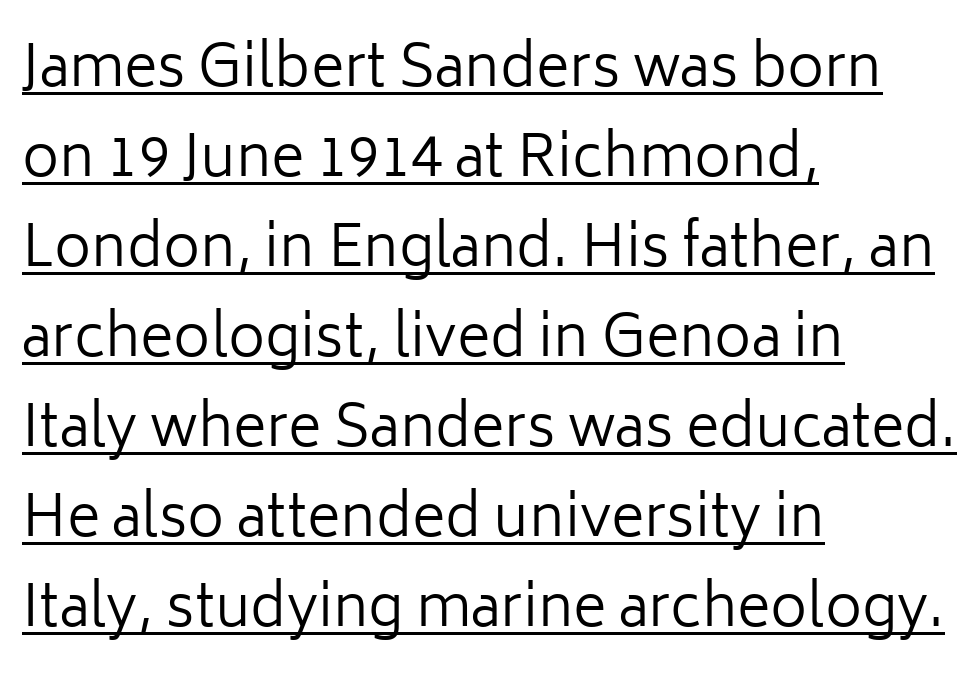
{"serif": "no", "italic": "no", "bold": "no", "weight": "regular", "width": "normal", "stroke_contrast": "low", "x_height": "medium", "monospaced": "no", "underline": "yes", "align": "left", "line_spacing": "normal", "line_spacing_ratio": 1.58, "letter_spacing": "normal", "letter_spacing_em": 0.0, "glyph_px": 57}
